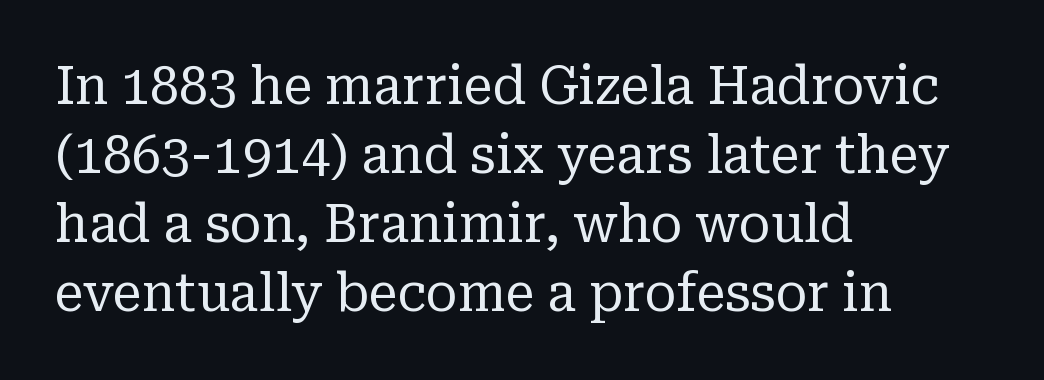
Quick note: interline space is typical. Looks like regular typesetting: each glyph gets only the width it needs. The text was rendered using a seriffed face with decorative stroke endings. Nothing unusual about the tracking: characters are spaced as the font intends. Every row of glyphs begins at an identical x-position on the left.
